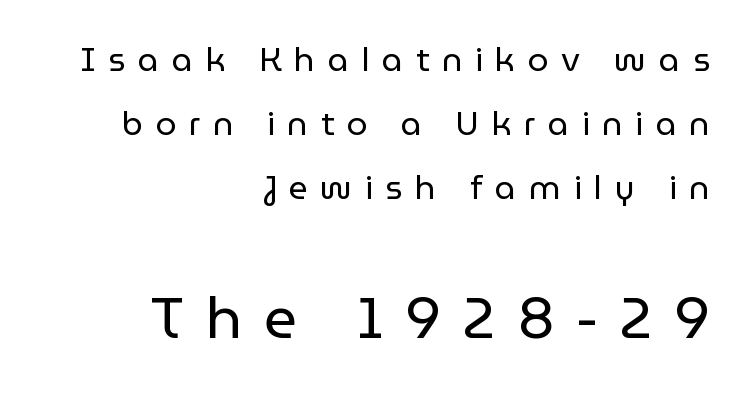
{"serif": "no", "italic": "no", "bold": "no", "weight": "regular", "width": "normal", "stroke_contrast": "low", "x_height": "medium", "monospaced": "no", "underline": "no", "align": "right", "line_spacing": "loose", "line_spacing_ratio": 1.94, "letter_spacing": "wide", "letter_spacing_em": 0.38, "larger_block": "second", "size_ratio": 1.76, "glyph_px": 58}
